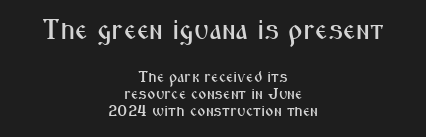
The image shows 28 px condensed sans-serif type, upright; set centered, tight line spacing (1.08x), normal letter spacing, not underlined; the first (top) block is 1.75x larger; medium stroke contrast and a medium x-height.
